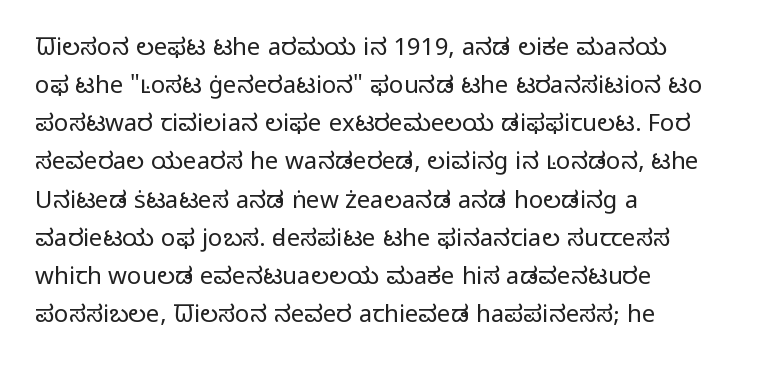
Is there much room between lines? A standard amount, neither cramped nor airy. A roman cut, with each character standing at attention. How are the letters spaced? Ordinarily, with no added tracking. This rendering features lettering with no underline. The paragraph shown leans on its left margin. The weight tops out at a normal text grade.
